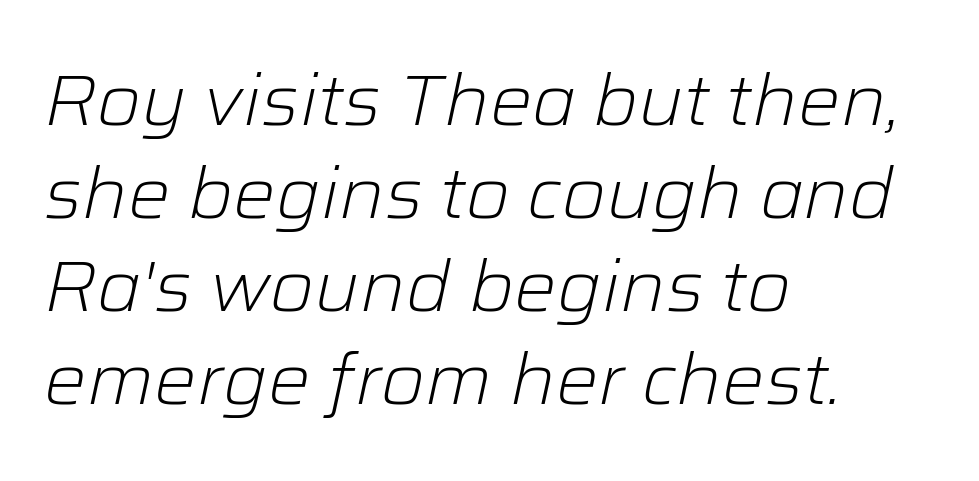
{"italic": "yes", "lean": "right", "slant_degrees": 12, "bold": "no", "weight": "light", "width": "normal", "stroke_contrast": "low", "x_height": "medium", "monospaced": "no", "underline": "no", "align": "left", "line_spacing": "normal", "line_spacing_ratio": 1.31, "letter_spacing": "normal", "letter_spacing_em": 0.0, "glyph_px": 71}
